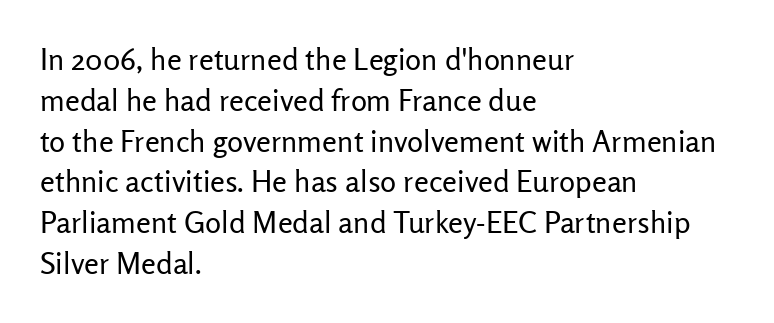
{"serif": "no", "italic": "no", "bold": "no", "weight": "regular", "width": "normal", "stroke_contrast": "low", "x_height": "medium", "monospaced": "no", "underline": "no", "align": "left", "line_spacing": "normal", "line_spacing_ratio": 1.36, "letter_spacing": "normal", "letter_spacing_em": 0.0, "glyph_px": 30}
